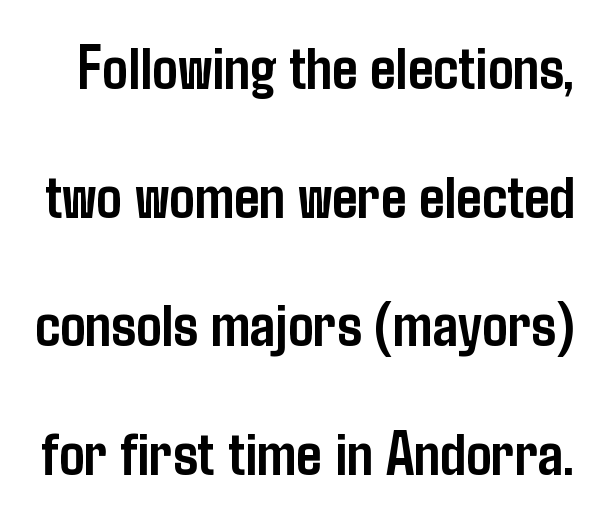
The lettering stays uniformly vertical, giving the passage a roman look. Note the varied advance widths — an 'i' is clearly narrower than an 'm'. Quick note: interline space is abundant. The text was rendered using a sans face with plain stroke endings. Does extra space separate the letters? No, they use regular spacing. The glyphs have the mass of a bold cut.
